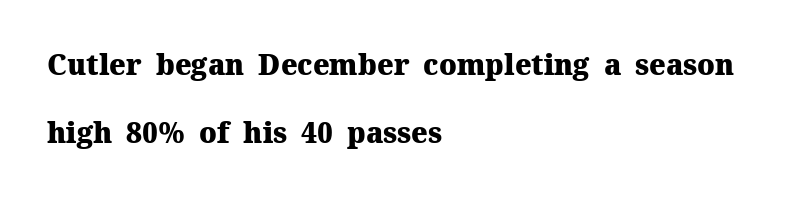
The face used here has the dense, thick strokes of a bold. Every row of glyphs begins at an identical x-position on the left. Rule under the text: the space is simply empty. Small tapered or slab feet sit at the stroke ends, so this counts as serif. Observe the ordinary spacing: letters are neighbours, not strangers.
